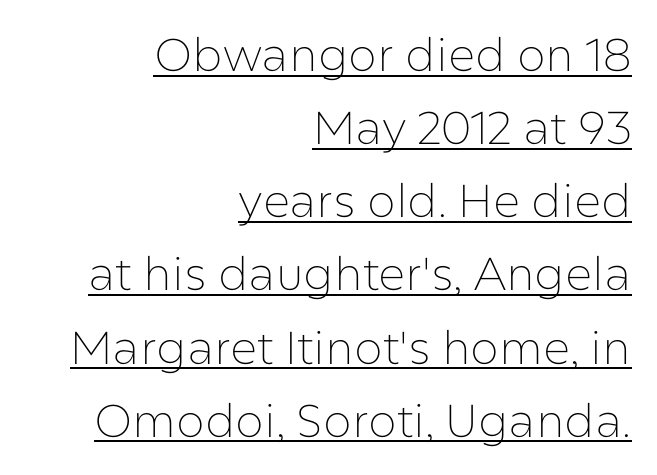
The image shows 46 px thin sans-serif type, upright; set right-aligned, normal line spacing (1.59x), normal letter spacing, underlined; low stroke contrast and a medium x-height.
